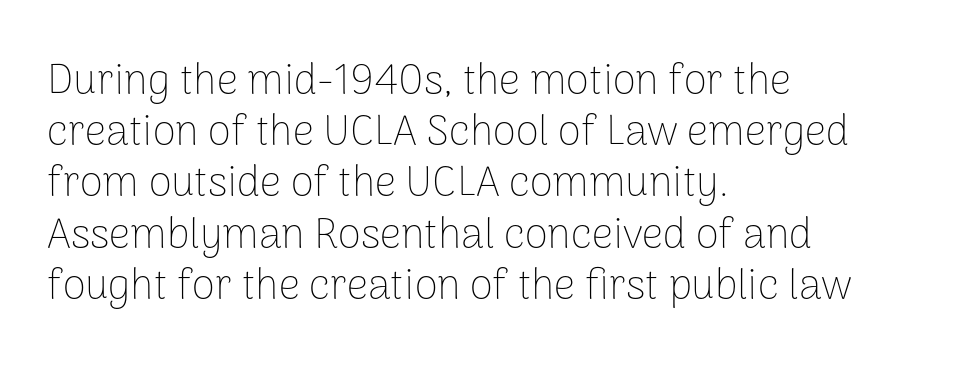
The face used here is proportionally spaced, like ordinary book or web type. Examine the stroke ends and you'll find no serifs. No chunkiness to these letters — they're not bold. The lines in this sample share a left origin and differ only in where they stop. Glyph-to-glyph distance matches everyday printed text.
